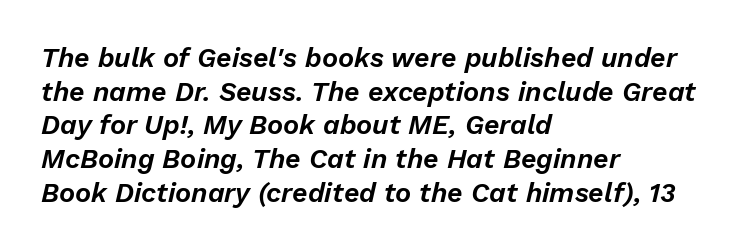
The image shows 27 px text type, italic (leaning right); set left-aligned, normal line spacing (1.25x), normal letter spacing, not underlined.
